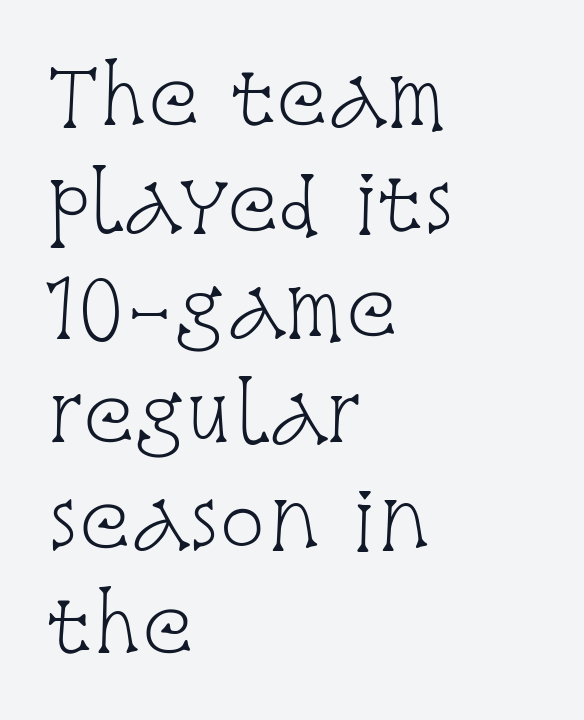
Q: Is the text bold? A: No.
Q: Is the text italic (slanted)? A: No, it is upright.
Q: Is the typeface a serif or a sans-serif typeface? A: Serif.
Q: Is the text underlined? A: No.
Q: How is the paragraph aligned? A: Left-aligned.
Q: Is the spacing between letters normal or unusually wide? A: Normal.
Q: Is the spacing between lines tight, normal or loose? A: Normal.
Q: Width (condensed, normal, or wide)? A: Condensed.
Q: Stroke contrast? A: Low.
Q: x-height? A: Large.
Q: Monospaced? A: No.
